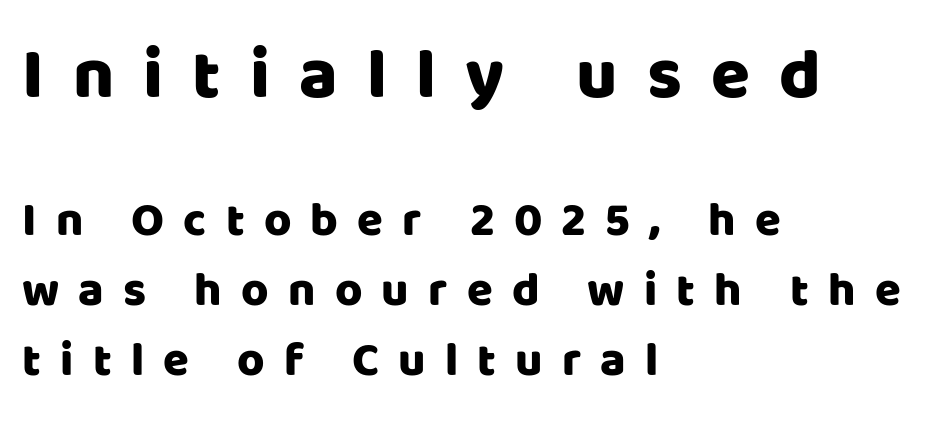
{"serif": "no", "italic": "no", "width": "normal", "stroke_contrast": "low", "x_height": "large", "monospaced": "no", "underline": "no", "align": "left", "line_spacing": "normal", "line_spacing_ratio": 1.49, "letter_spacing": "wide", "letter_spacing_em": 0.41, "larger_block": "first", "size_ratio": 1.51, "glyph_px": 71}
